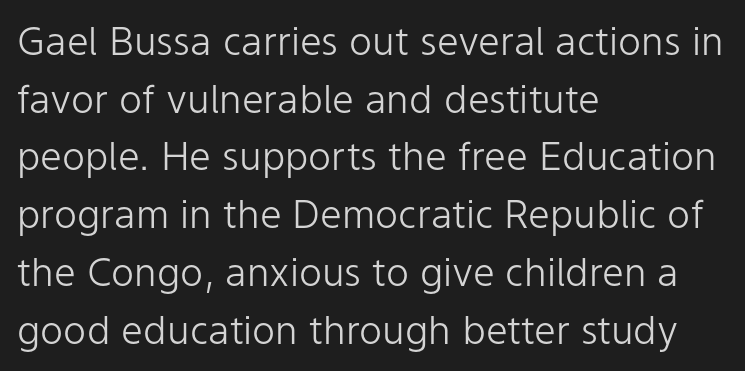
The image shows 39 px light sans-serif type, upright; set left-aligned, normal line spacing (1.48x), normal letter spacing, not underlined; low stroke contrast and a medium x-height.
